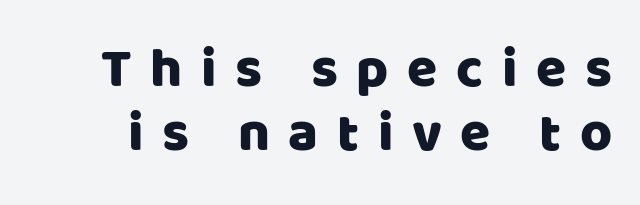
Each letter keeps its own natural width here, so spacing adapts to shape. Anything drawn beneath the words? Only blank space. The text was rendered using a sans face with plain stroke endings. When letters stand straight like this, we call the style roman or upright. Is the letter spacing exaggerated? Yes — the characters are pushed far apart.
